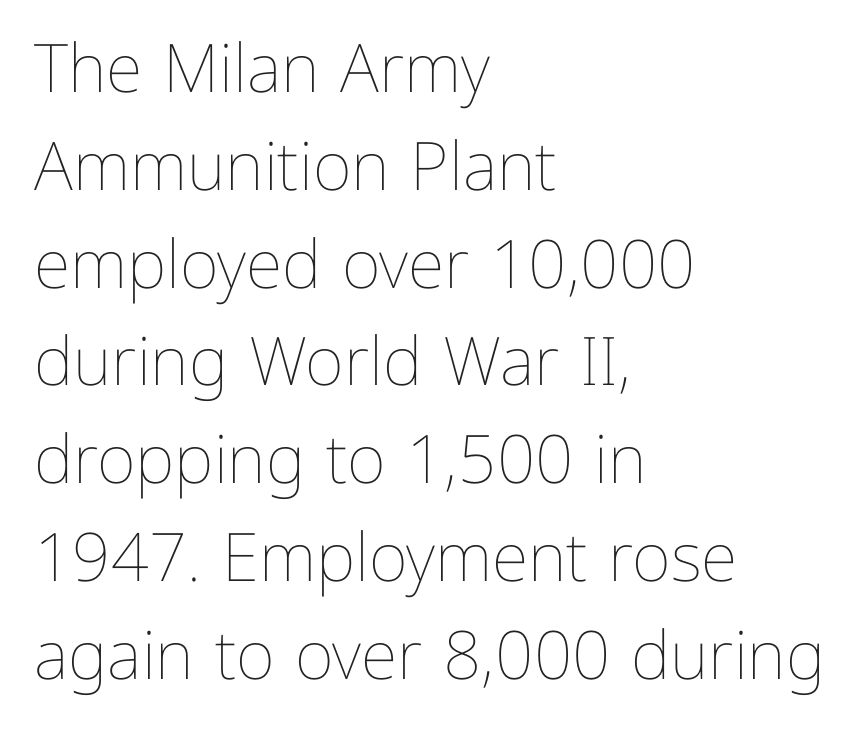
{"italic": "no", "bold": "no", "weight": "thin", "width": "normal", "stroke_contrast": "low", "x_height": "medium", "monospaced": "no", "underline": "no", "align": "left", "line_spacing": "normal", "line_spacing_ratio": 1.46, "letter_spacing": "normal", "letter_spacing_em": 0.0, "glyph_px": 67}
